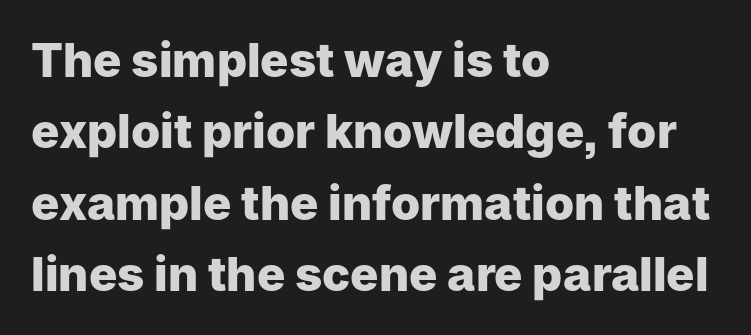
In CSS terms this would be text-align: left. Typographically, this falls in the sans-serif category. The rows are spaced the way most documents space them. No extra tracking has been applied to these lines. Only glyphs here, with clear space below each row. The typesetting leans heavy: a genuine bold.
